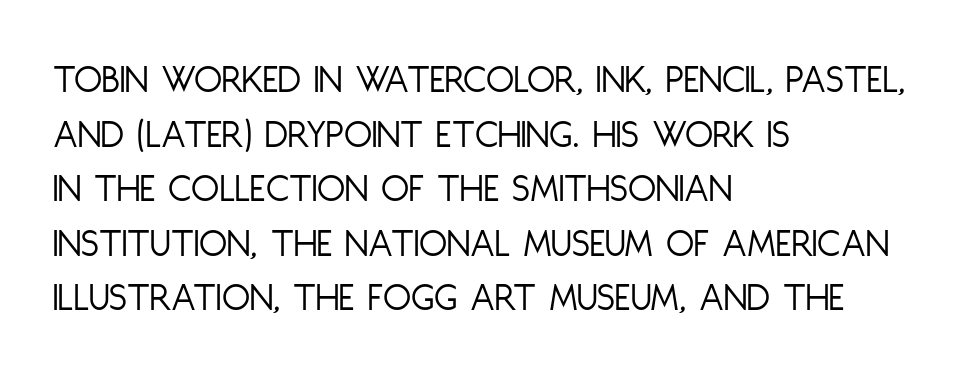
The image shows 41 px light, condensed sans-serif type, upright; set left-aligned, normal line spacing (1.33x), normal letter spacing, not underlined; low stroke contrast and a large x-height.
